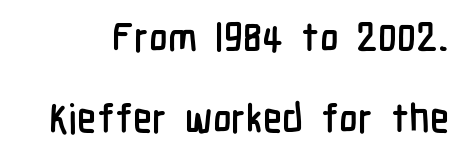
Varying glyph widths throughout — classic text-font behaviour. Italic: no, the glyphs are upright roman. Regarding serifs, this sample does without them. Descender tails drop into unmarked territory. The letterforms sit shoulder to shoulder at normal distance. The lines are spread far apart with generous leading.
